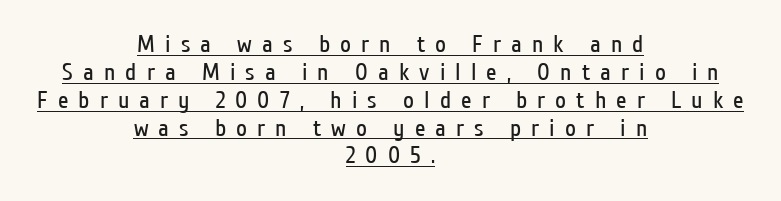
Q: Is the text bold? A: No.
Q: Is the text italic (slanted)? A: No, it is upright.
Q: Is the text underlined? A: Yes.
Q: How is the paragraph aligned? A: Centered.
Q: Is the spacing between letters normal or unusually wide? A: Unusually wide.
